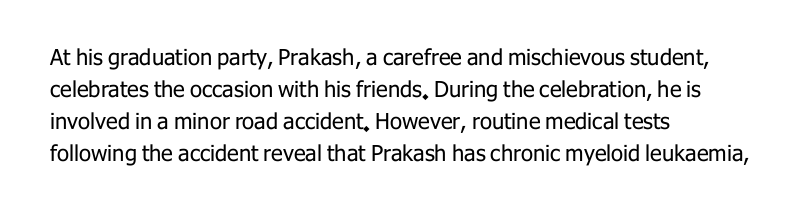
Q: Is the text bold? A: No.
Q: Is the text italic (slanted)? A: No, it is upright.
Q: Is the text underlined? A: No.
Q: How is the paragraph aligned? A: Left-aligned.
Q: Is the spacing between letters normal or unusually wide? A: Normal.
Q: Is the spacing between lines tight, normal or loose? A: Normal.
